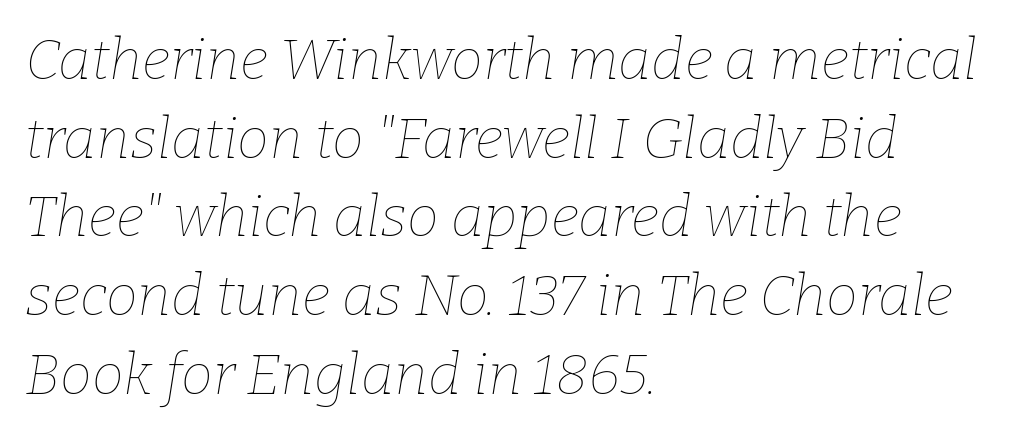
{"italic": "yes", "lean": "right", "slant_degrees": 9, "bold": "no", "weight": "thin", "width": "normal", "stroke_contrast": "low", "x_height": "medium", "monospaced": "no", "underline": "no", "align": "left", "line_spacing": "normal", "line_spacing_ratio": 1.38, "letter_spacing": "normal", "letter_spacing_em": 0.0, "glyph_px": 57}
